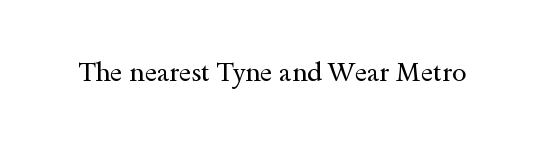
The image shows 26 px text type, upright; set normal letter spacing, not underlined.
